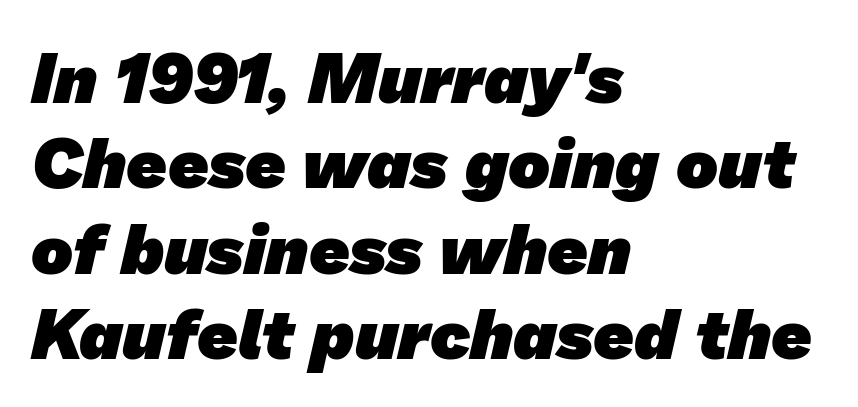
{"serif": "no", "bold": "yes", "weight": "heavy", "width": "normal", "stroke_contrast": "low", "x_height": "medium", "monospaced": "no", "underline": "no", "align": "left", "line_spacing_ratio": 1.22, "letter_spacing": "normal", "letter_spacing_em": 0.0, "glyph_px": 70}
